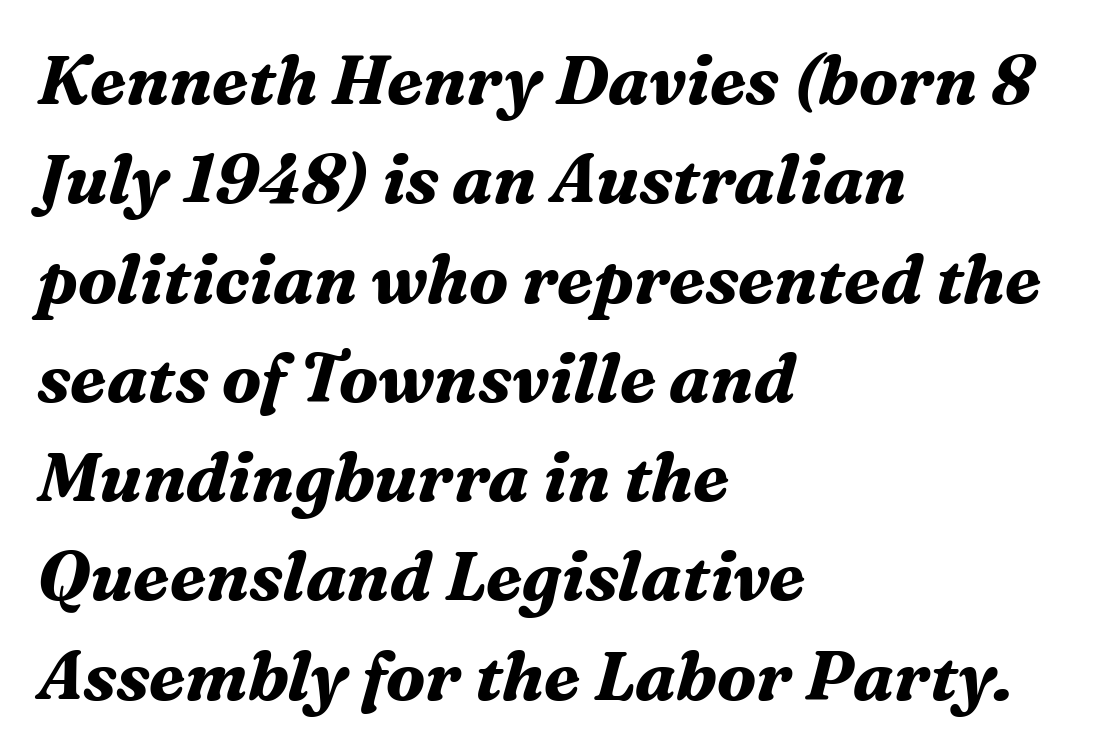
Q: Is the text bold? A: Yes.
Q: Is the text italic (slanted)? A: Yes, it leans right by about 16 degrees.
Q: Is the typeface a serif or a sans-serif typeface? A: Serif.
Q: Is the text underlined? A: No.
Q: How is the paragraph aligned? A: Left-aligned.
Q: Is the spacing between letters normal or unusually wide? A: Normal.
Q: Is the spacing between lines tight, normal or loose? A: Normal.
Q: Width (condensed, normal, or wide)? A: Normal.
Q: Stroke contrast? A: Medium.
Q: x-height? A: Medium.
Q: Monospaced? A: No.
